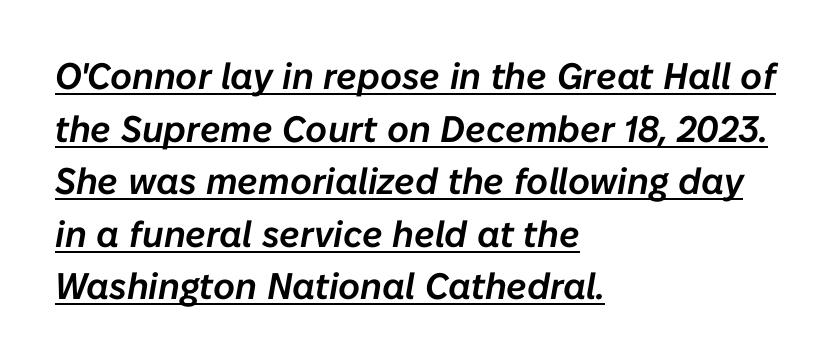
Q: Is the text italic (slanted)? A: Yes, it leans right by about 10 degrees.
Q: Is the text underlined? A: Yes.
Q: How is the paragraph aligned? A: Left-aligned.
Q: Is the spacing between letters normal or unusually wide? A: Normal.
Q: Is the spacing between lines tight, normal or loose? A: Normal.
Q: Width (condensed, normal, or wide)? A: Normal.
Q: Stroke contrast? A: Low.
Q: x-height? A: Medium.
Q: Monospaced? A: No.
